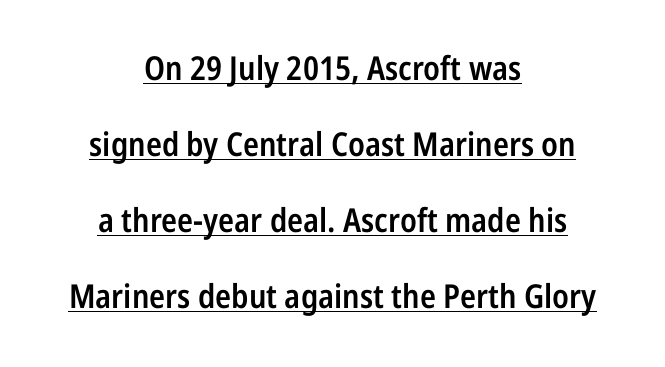
Think of a printed novel: that variable character pitch is what you see here. A rule runs beneath these lines of type. Type style note: lacks serifs. The gaps between neighbouring characters are ordinary and unremarkable.
